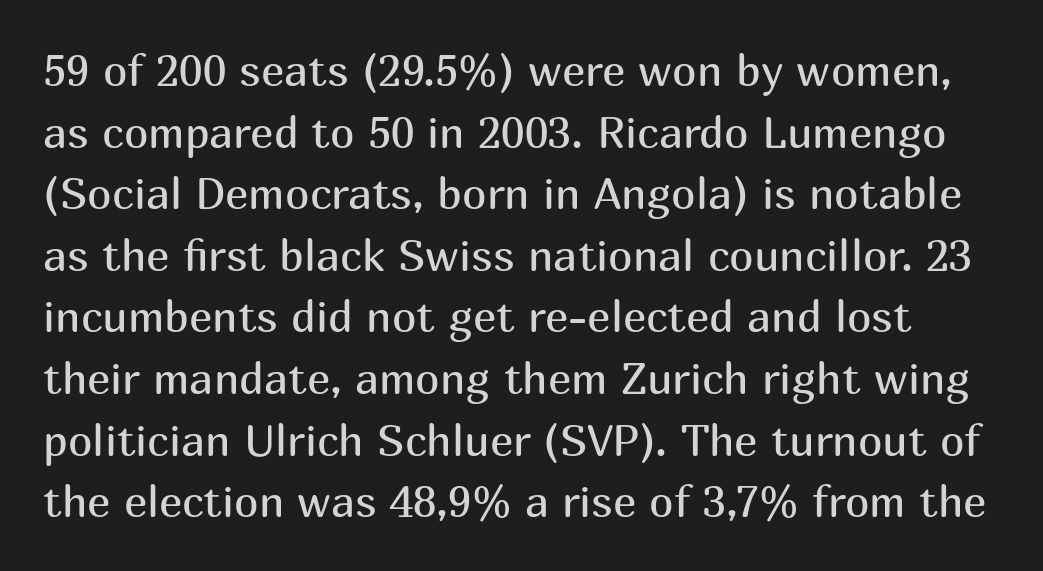
The image shows 44 px regular-weight sans-serif type, upright; set normal line spacing (1.4x), normal letter spacing, not underlined; medium stroke contrast and a medium x-height.
